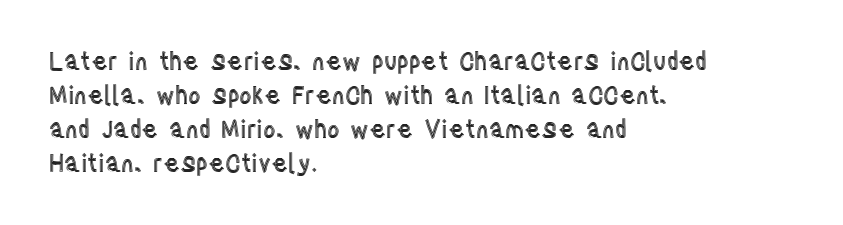
{"italic": "no", "underline": "no", "align": "left", "line_spacing": "normal", "line_spacing_ratio": 1.41, "letter_spacing": "normal", "letter_spacing_em": 0.0, "glyph_px": 24}
